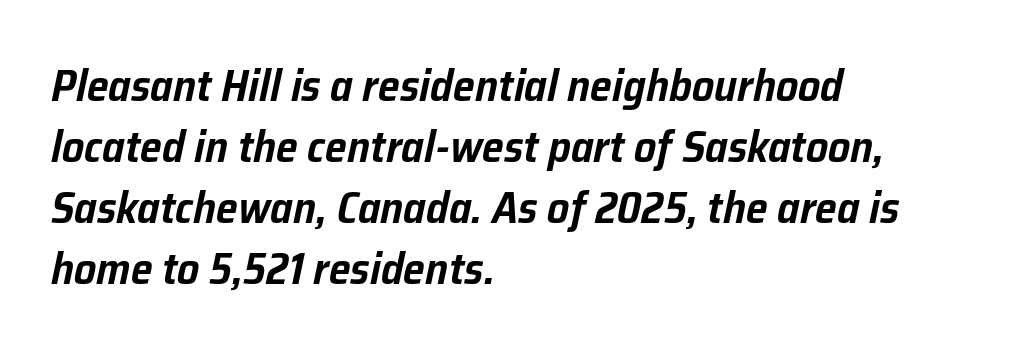
{"italic": "yes", "lean": "right", "slant_degrees": 12, "width": "normal", "stroke_contrast": "low", "x_height": "medium", "monospaced": "no", "underline": "no", "align": "left", "line_spacing": "normal", "line_spacing_ratio": 1.39, "letter_spacing": "normal", "letter_spacing_em": 0.0, "glyph_px": 44}
